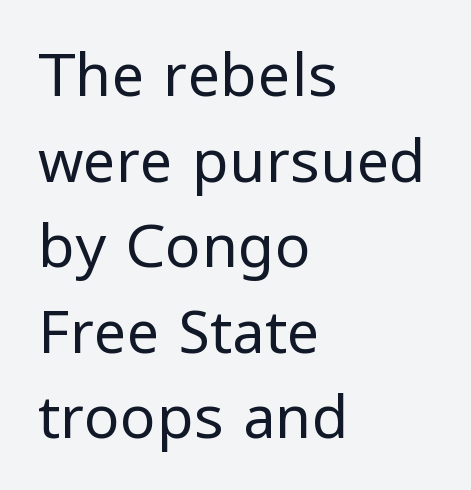
Nope, not italic — everything's standing straight. The face used here is proportionally spaced, like ordinary book or web type. Nothing sits at the stroke ends, so this counts as sans-serif. Short note: letters normally spaced. Check the space under the baseline: it is left empty. No letter is thick-stroked: the sample isn't bold.
